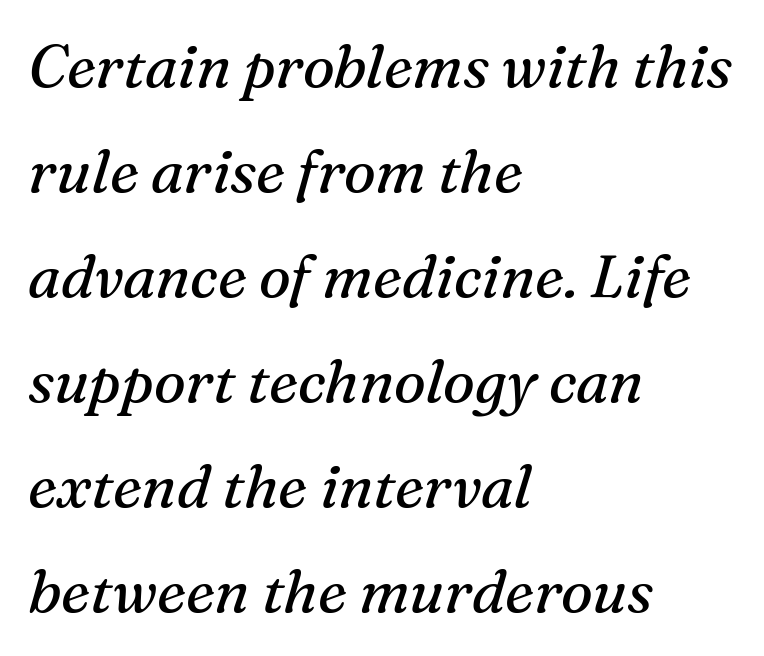
{"serif": "yes", "italic": "yes", "lean": "right", "slant_degrees": 16, "bold": "no", "weight": "regular", "width": "normal", "stroke_contrast": "medium", "x_height": "medium", "monospaced": "no", "underline": "no", "align": "left", "line_spacing_ratio": 1.75, "letter_spacing": "normal", "letter_spacing_em": 0.0, "glyph_px": 60}
